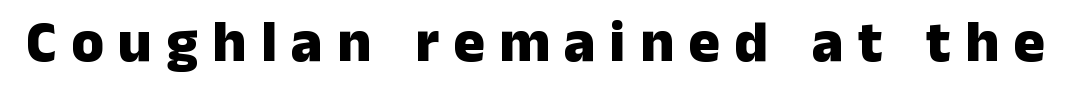
The image shows 59 px heavy sans-serif type, upright; set unusually wide letter spacing (+0.24 em), not underlined; low stroke contrast and a medium x-height.
